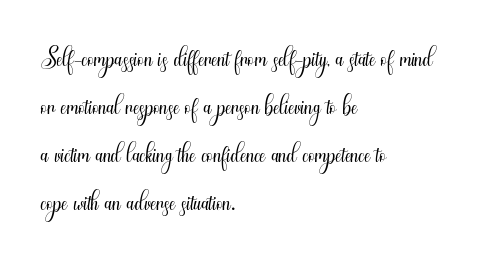
The image shows 37 px light, condensed sans-serif type; set left-aligned, normal line spacing (1.3x), normal letter spacing, not underlined; medium stroke contrast and a small x-height.
